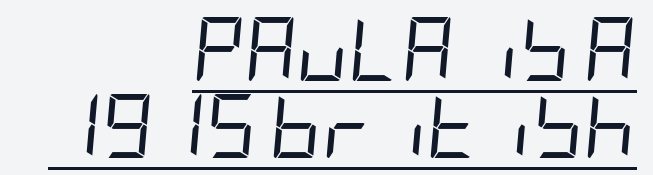
The image shows 64 px regular-weight, condensed type, italic (leaning right); set right-aligned, line spacing 1.2x, normal letter spacing, underlined; low stroke contrast and a large x-height.
